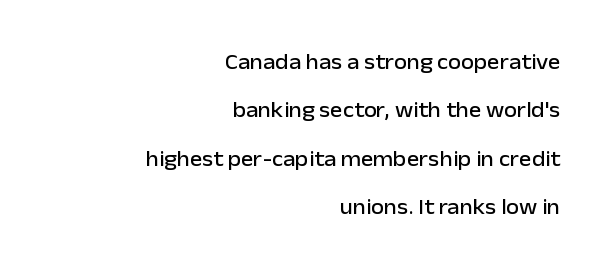
The image shows 21 px text type, upright; set right-aligned, loose line spacing (2.3x), normal letter spacing, not underlined.
